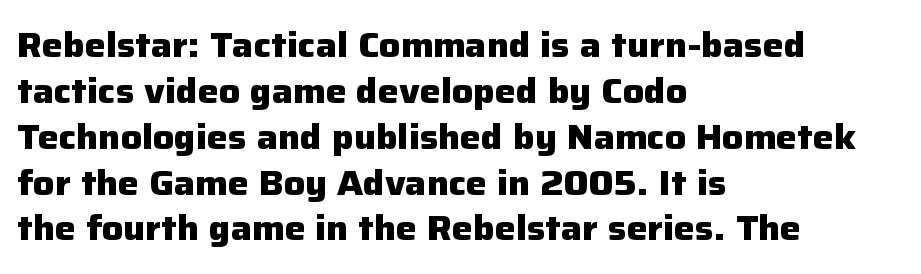
Q: Is the text bold? A: Yes.
Q: Is the text italic (slanted)? A: No, it is upright.
Q: Is the typeface a serif or a sans-serif typeface? A: Sans-serif.
Q: Is the text underlined? A: No.
Q: How is the paragraph aligned? A: Left-aligned.
Q: Is the spacing between letters normal or unusually wide? A: Normal.
Q: Is the spacing between lines tight, normal or loose? A: Normal.
Q: Width (condensed, normal, or wide)? A: Normal.
Q: Stroke contrast? A: Low.
Q: x-height? A: Medium.
Q: Monospaced? A: No.
